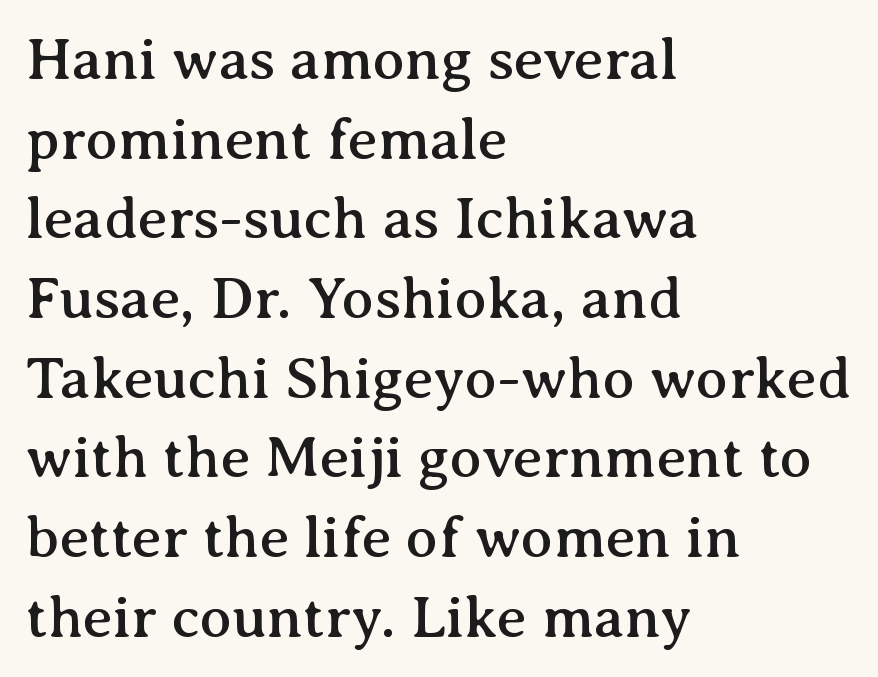
Q: Is the text italic (slanted)? A: No, it is upright.
Q: Is the typeface a serif or a sans-serif typeface? A: Serif.
Q: Is the text underlined? A: No.
Q: How is the paragraph aligned? A: Left-aligned.
Q: Is the spacing between letters normal or unusually wide? A: Normal.
Q: Is the spacing between lines tight, normal or loose? A: Normal.
Q: Width (condensed, normal, or wide)? A: Normal.
Q: Stroke contrast? A: Medium.
Q: x-height? A: Medium.
Q: Monospaced? A: No.
